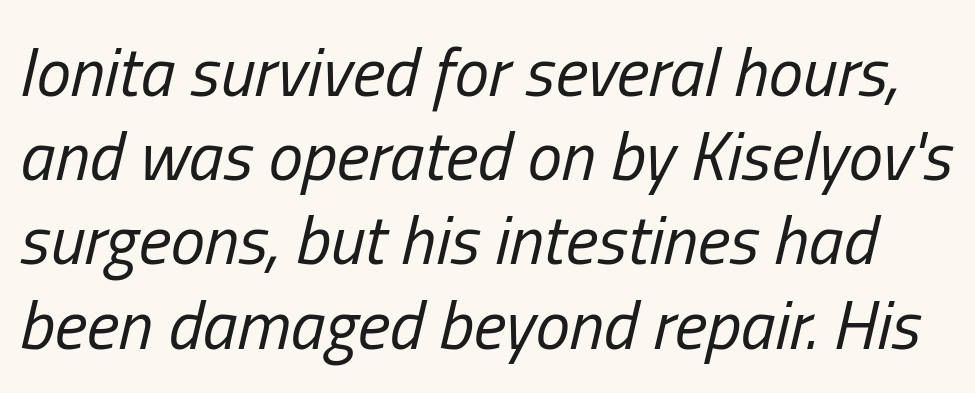
The image shows 69 px regular-weight, condensed type, italic (leaning right); set line spacing 1.22x, normal letter spacing, not underlined; low stroke contrast and a medium x-height.
